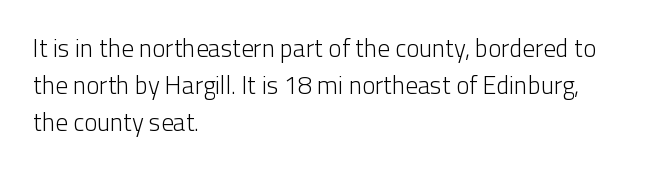
The image shows 25 px text type, upright; set left-aligned, normal line spacing (1.49x), normal letter spacing, not underlined.
